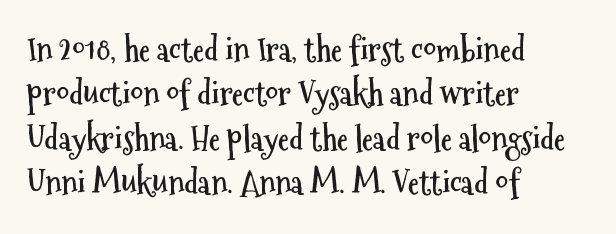
{"serif": "no", "italic": "no", "bold": "yes", "weight": "semibold", "width": "condensed", "stroke_contrast": "medium", "x_height": "medium", "monospaced": "no", "underline": "no", "align": "left", "line_spacing": "normal", "line_spacing_ratio": 1.39, "letter_spacing": "normal", "letter_spacing_em": 0.0, "glyph_px": 32}
